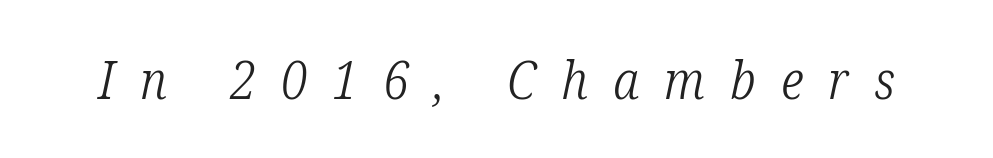
Q: Is the text bold? A: No.
Q: Is the text italic (slanted)? A: Yes, it leans right by about 12 degrees.
Q: Is the typeface a serif or a sans-serif typeface? A: Serif.
Q: Is the text underlined? A: No.
Q: Is the spacing between letters normal or unusually wide? A: Unusually wide.
Q: Width (condensed, normal, or wide)? A: Condensed.
Q: Stroke contrast? A: Low.
Q: x-height? A: Medium.
Q: Monospaced? A: No.
